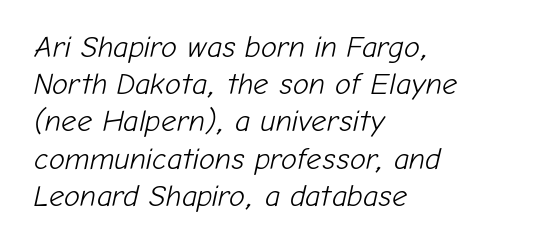
{"italic": "yes", "lean": "right", "slant_degrees": 12, "bold": "no", "weight": "light", "width": "normal", "stroke_contrast": "low", "x_height": "medium", "monospaced": "no", "underline": "no", "align": "left", "line_spacing_ratio": 1.24, "letter_spacing": "normal", "letter_spacing_em": 0.0, "glyph_px": 30}
